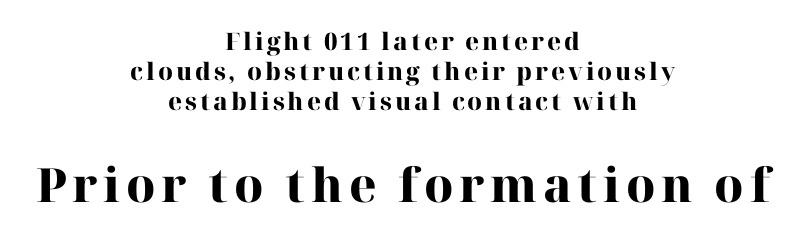
The image shows 47 px heavy serif type, upright; set centered, line spacing 1.24x, not underlined; the second (bottom) block is 1.96x larger; high stroke contrast and a medium x-height.
